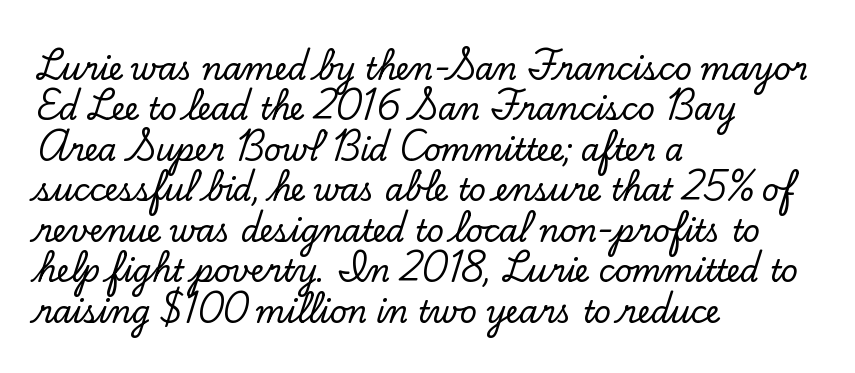
This block has exactly the height ordinary leading produces. Observe the serifs anchoring each vertical stroke in this sample. The line texture is even and compact thanks to regular tracking. The passage shown is typed in a proportional face where columns would drift. A classic flush-left, rag-right setting is used for this passage.
